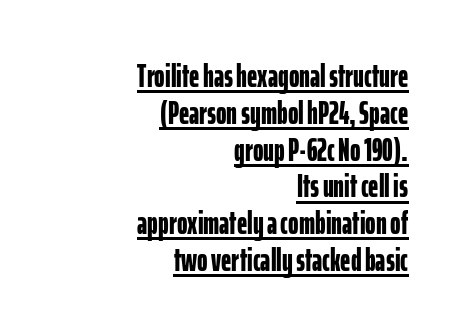
A typesetter would label this face a sans. Varying glyph widths throughout — classic text-font behaviour. Horizontally, the lines are justified to the trailing edge only. Weight check: bold — yes, fully. Each line of the rendering has a horizontal stroke beneath the glyphs.
